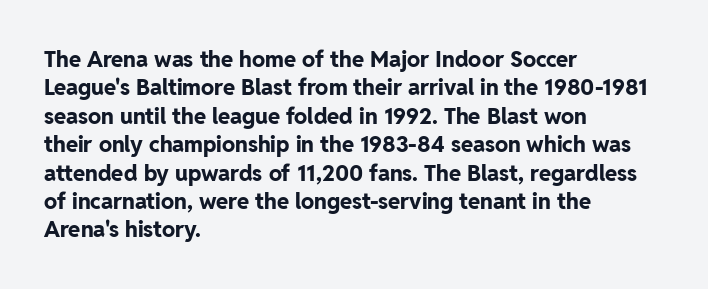
The image shows 22 px bold type, upright; set left-aligned, normal line spacing (1.29x), normal letter spacing, not underlined.
